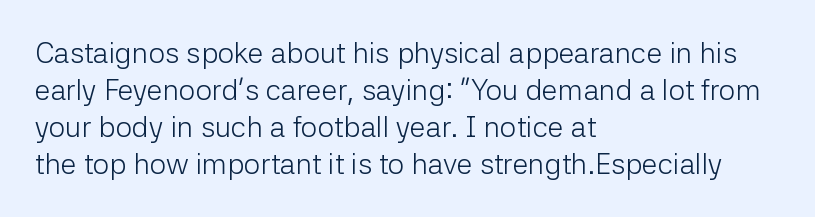
Q: Is the text bold? A: No.
Q: Is the text italic (slanted)? A: No, it is upright.
Q: Is the typeface a serif or a sans-serif typeface? A: Sans-serif.
Q: Is the text underlined? A: No.
Q: How is the paragraph aligned? A: Left-aligned.
Q: Is the spacing between letters normal or unusually wide? A: Normal.
Q: Is the spacing between lines tight, normal or loose? A: Normal.
Q: Width (condensed, normal, or wide)? A: Normal.
Q: Stroke contrast? A: Low.
Q: x-height? A: Medium.
Q: Monospaced? A: No.
